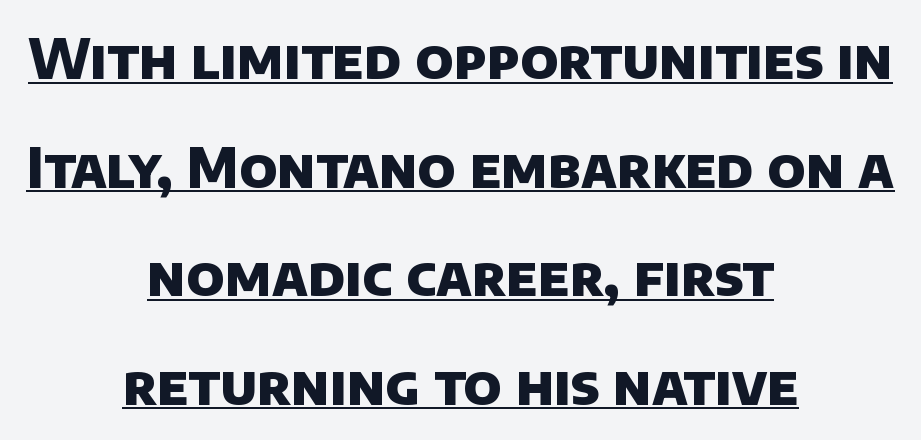
{"serif": "no", "bold": "yes", "weight": "heavy", "width": "normal", "stroke_contrast": "low", "x_height": "large", "monospaced": "no", "underline": "yes", "align": "center", "line_spacing": "loose", "line_spacing_ratio": 2.01, "letter_spacing": "normal", "letter_spacing_em": 0.0, "glyph_px": 54}
